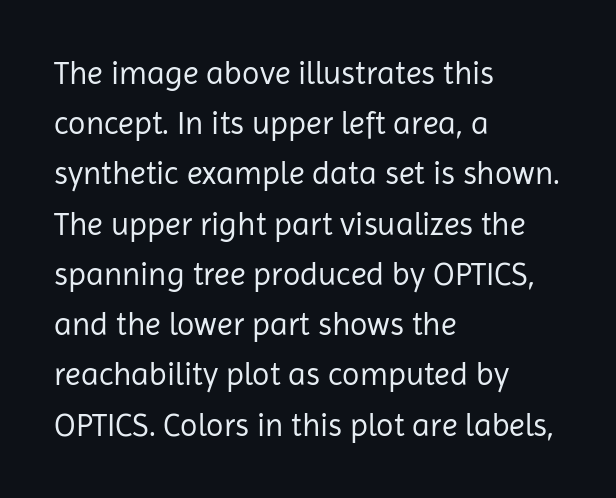
Q: Is the text bold? A: No.
Q: Is the text italic (slanted)? A: No, it is upright.
Q: Is the typeface a serif or a sans-serif typeface? A: Sans-serif.
Q: Is the text underlined? A: No.
Q: How is the paragraph aligned? A: Left-aligned.
Q: Is the spacing between letters normal or unusually wide? A: Normal.
Q: Is the spacing between lines tight, normal or loose? A: Normal.
Q: Width (condensed, normal, or wide)? A: Normal.
Q: Stroke contrast? A: Low.
Q: x-height? A: Medium.
Q: Monospaced? A: No.
